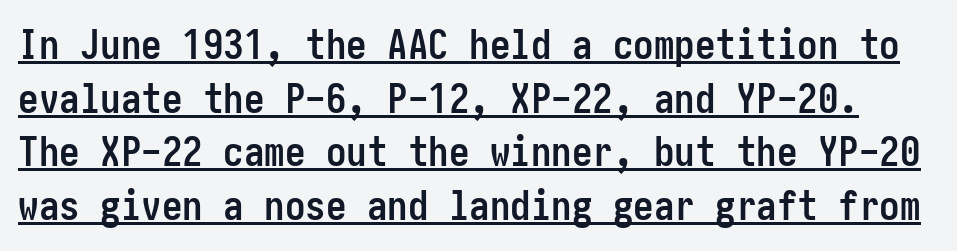
Q: Is the text bold? A: Yes.
Q: Is the text italic (slanted)? A: No, it is upright.
Q: Is the typeface a serif or a sans-serif typeface? A: Sans-serif.
Q: Is the text underlined? A: Yes.
Q: Is the spacing between letters normal or unusually wide? A: Normal.
Q: Is the spacing between lines tight, normal or loose? A: Normal.
Q: Width (condensed, normal, or wide)? A: Condensed.
Q: Stroke contrast? A: Low.
Q: x-height? A: Medium.
